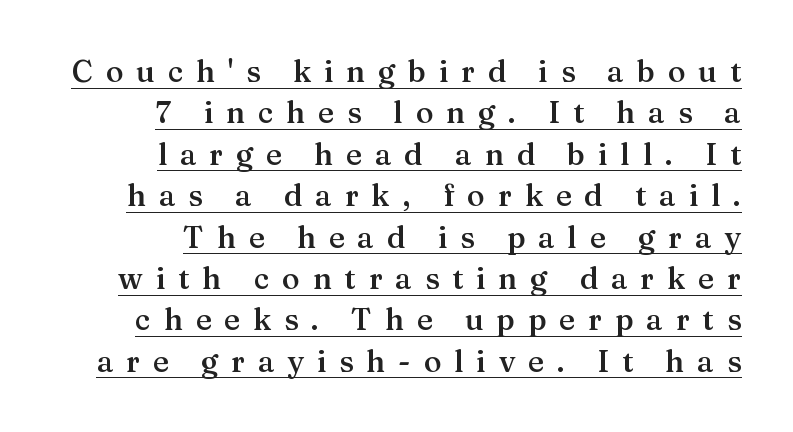
Q: Is the text bold? A: Semi-bold.
Q: Is the text italic (slanted)? A: No, it is upright.
Q: Is the typeface a serif or a sans-serif typeface? A: Serif.
Q: Is the text underlined? A: Yes.
Q: How is the paragraph aligned? A: Right-aligned.
Q: Is the spacing between letters normal or unusually wide? A: Unusually wide.
Q: Is the spacing between lines tight, normal or loose? A: Normal.
Q: Width (condensed, normal, or wide)? A: Normal.
Q: Stroke contrast? A: Medium.
Q: x-height? A: Medium.
Q: Monospaced? A: No.
